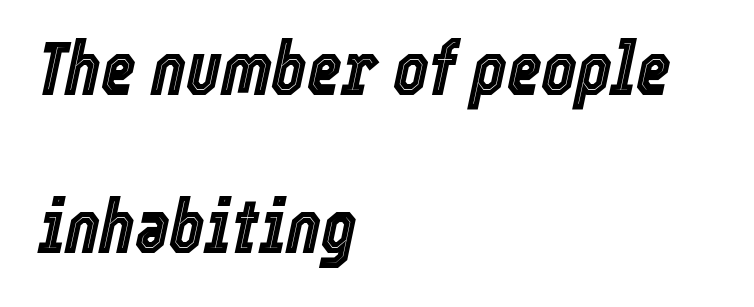
What's the leading like? Stretched, with rows far apart. The letters advance in unequal steps, a hallmark of proportional type. A bare baseline throughout the passage. The horizontal fit of the characters is conventional and even.
